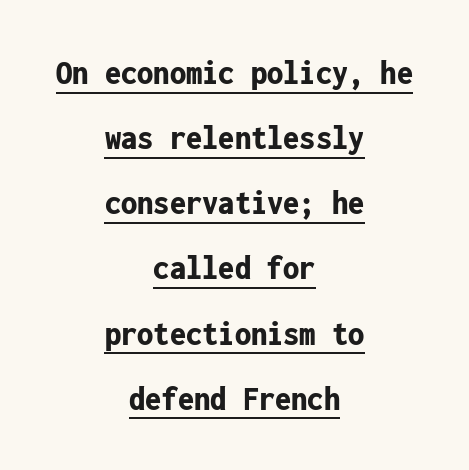
Ordinary non-slanted type is in use. On the weight axis this lands at bold, roughly 700. Nothing unusual about the tracking: characters are spaced as the font intends. Line starts and ends both wander, symmetrically. The glyphs in this specimen are sans serif. Each letter, wide or thin by design, is forced into the same width here.
